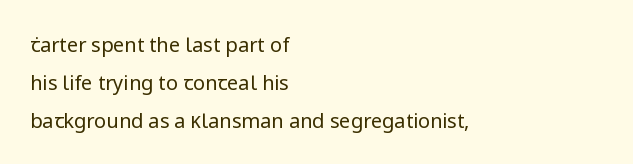
The image shows 20 px text type, upright; set left-aligned, line spacing 1.89x, normal letter spacing, not underlined.
